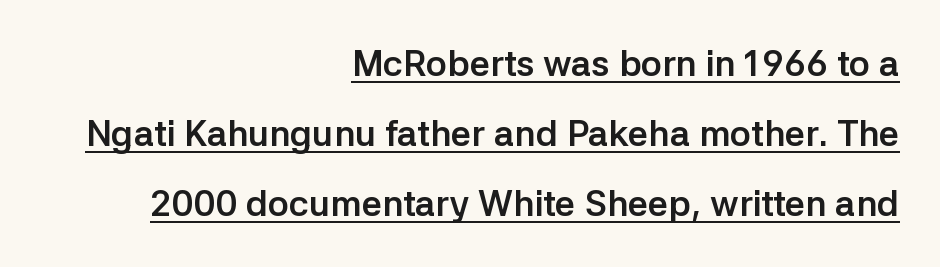
Q: Is the text bold? A: Yes.
Q: Is the text italic (slanted)? A: No, it is upright.
Q: Is the typeface a serif or a sans-serif typeface? A: Sans-serif.
Q: Is the text underlined? A: Yes.
Q: How is the paragraph aligned? A: Right-aligned.
Q: Is the spacing between letters normal or unusually wide? A: Normal.
Q: Is the spacing between lines tight, normal or loose? A: Loose.
Q: Width (condensed, normal, or wide)? A: Normal.
Q: Stroke contrast? A: Low.
Q: x-height? A: Medium.
Q: Monospaced? A: No.
